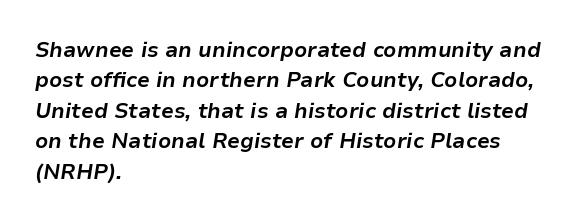
The image shows 21 px bold type, italic (leaning right); set left-aligned, normal line spacing (1.45x), normal letter spacing, not underlined.
